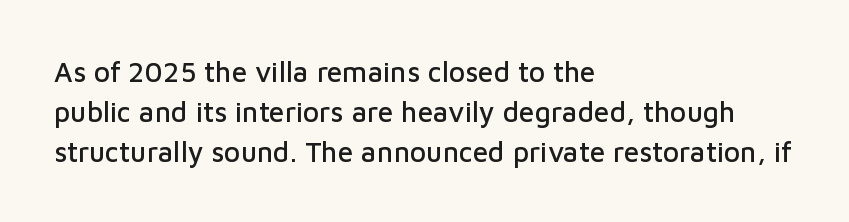
{"serif": "no", "italic": "no", "width": "normal", "stroke_contrast": "low", "x_height": "medium", "monospaced": "no", "underline": "no", "align": "left", "line_spacing": "normal", "line_spacing_ratio": 1.42, "letter_spacing": "normal", "letter_spacing_em": 0.0, "glyph_px": 28}
